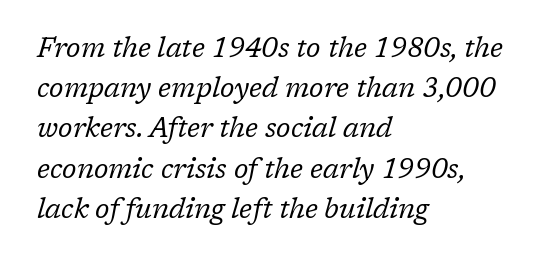
Q: Is the text bold? A: No.
Q: Is the text italic (slanted)? A: Yes, it leans right by about 17 degrees.
Q: Is the text underlined? A: No.
Q: How is the paragraph aligned? A: Left-aligned.
Q: Is the spacing between letters normal or unusually wide? A: Normal.
Q: Is the spacing between lines tight, normal or loose? A: Normal.
